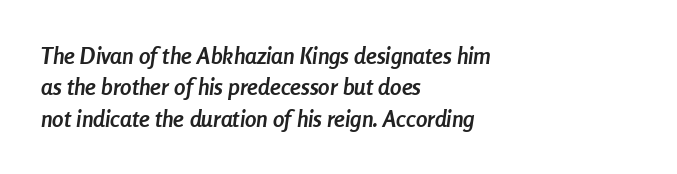
Q: Is the text bold? A: Yes.
Q: Is the text italic (slanted)? A: Yes, it leans right by about 8 degrees.
Q: Is the text underlined? A: No.
Q: How is the paragraph aligned? A: Left-aligned.
Q: Is the spacing between letters normal or unusually wide? A: Normal.
Q: Is the spacing between lines tight, normal or loose? A: Normal.
